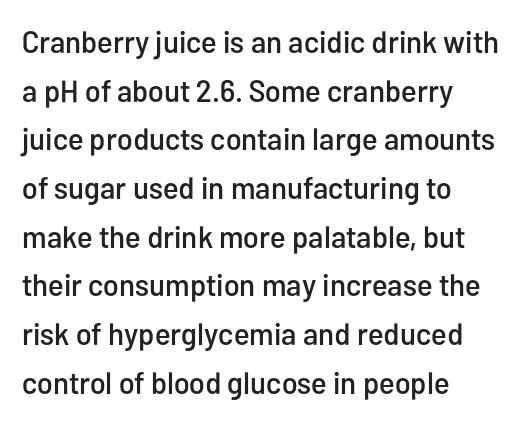
The face used here is proportionally spaced, like ordinary book or web type. Interline gaps are of average width in this sample. Nobody touched the tracking dial on this one. No feet cap the strokes, marking this as sans-serif type.
